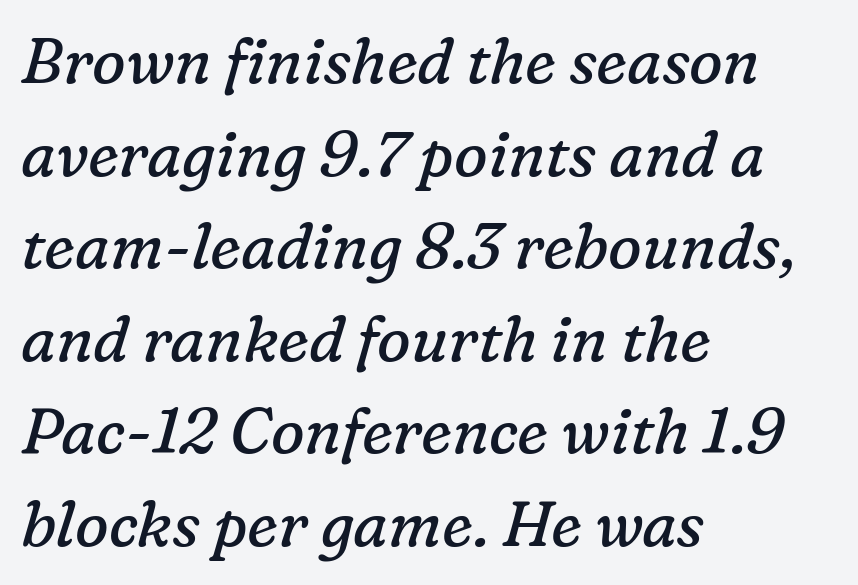
The image shows 63 px regular-weight serif type, italic (leaning right); set left-aligned, normal line spacing (1.47x), normal letter spacing, not underlined; low stroke contrast and a medium x-height.
